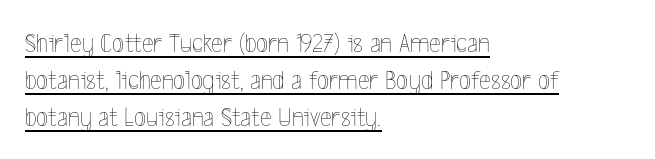
Q: Is the text bold? A: No.
Q: Is the text italic (slanted)? A: No, it is upright.
Q: Is the text underlined? A: Yes.
Q: How is the paragraph aligned? A: Left-aligned.
Q: Is the spacing between letters normal or unusually wide? A: Normal.
Q: Is the spacing between lines tight, normal or loose? A: Normal.
Q: Width (condensed, normal, or wide)? A: Condensed.
Q: x-height? A: Medium.
Q: Monospaced? A: No.
